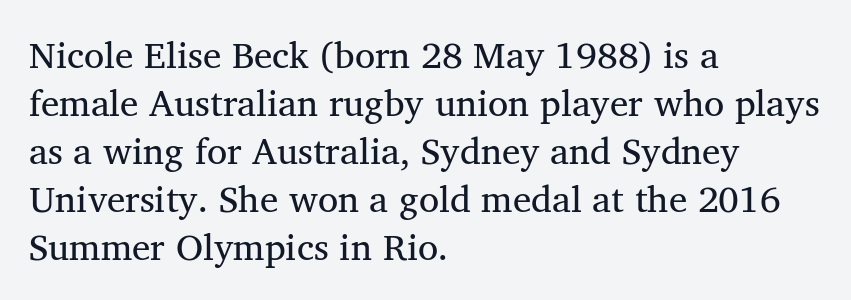
Line beginnings align vertically; line endings do not. Beneath every word, the page is bare. Evenly set lines give the paragraph a standard silhouette. Stems and bowls with no extra thickness — not bold.
